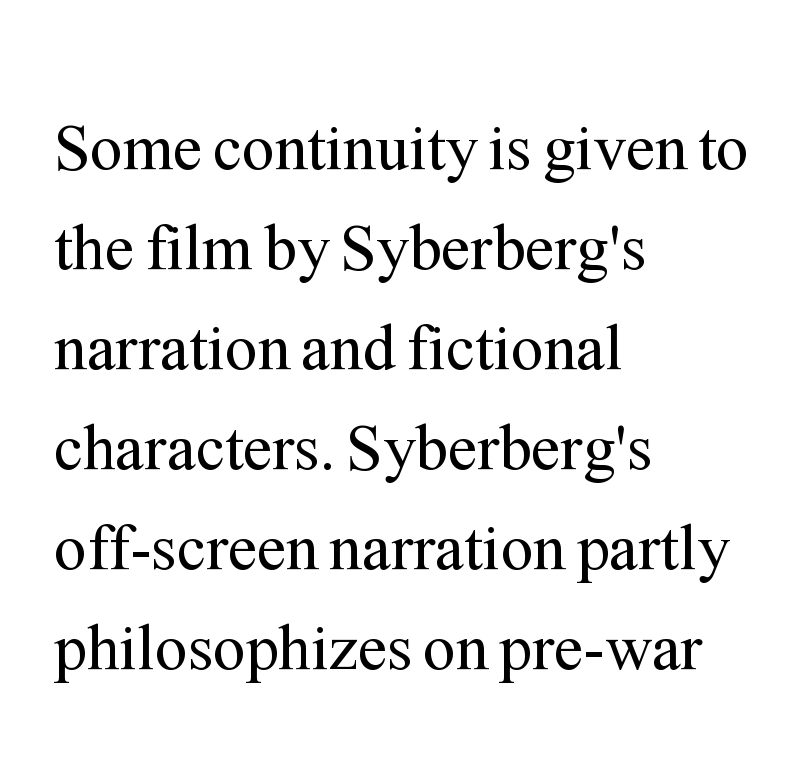
In terms of posture, this sample is upright. The rendering shows small feet on the letterforms — a serif design. No extra ink here — the face is not bold. Leading: standard.
